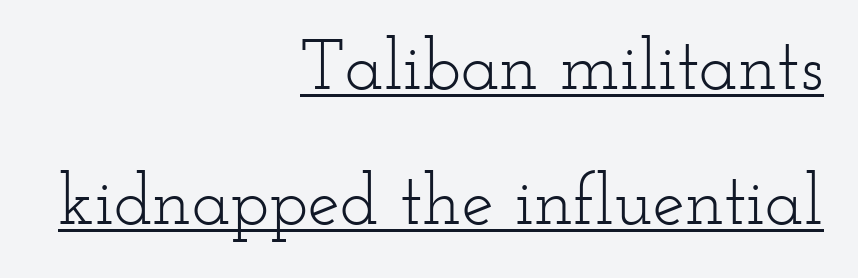
{"serif": "yes", "italic": "no", "bold": "no", "weight": "light", "width": "wide", "stroke_contrast": "low", "x_height": "small", "monospaced": "no", "underline": "yes", "align": "right", "line_spacing_ratio": 1.88, "letter_spacing": "normal", "letter_spacing_em": 0.0, "glyph_px": 72}
